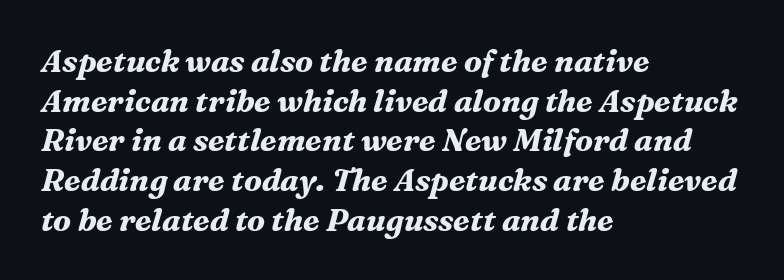
{"serif": "yes", "italic": "yes", "lean": "right", "slant_degrees": 16, "bold": "yes", "weight": "bold", "width": "normal", "stroke_contrast": "medium", "x_height": "medium", "monospaced": "no", "underline": "no", "align": "left", "line_spacing": "normal", "line_spacing_ratio": 1.28, "letter_spacing": "normal", "letter_spacing_em": 0.0, "glyph_px": 31}
